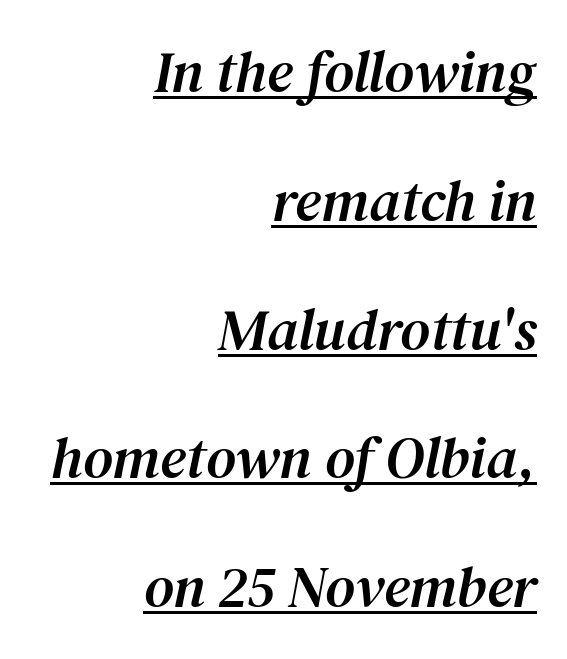
Q: Is the text italic (slanted)? A: Yes, it leans right by about 12 degrees.
Q: Is the typeface a serif or a sans-serif typeface? A: Serif.
Q: Is the text underlined? A: Yes.
Q: How is the paragraph aligned? A: Right-aligned.
Q: Is the spacing between letters normal or unusually wide? A: Normal.
Q: Is the spacing between lines tight, normal or loose? A: Loose.
Q: Width (condensed, normal, or wide)? A: Normal.
Q: Stroke contrast? A: Medium.
Q: x-height? A: Medium.
Q: Monospaced? A: No.
